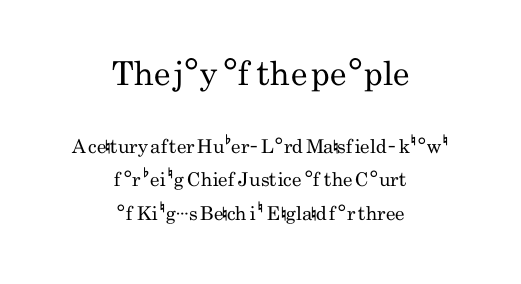
The image shows 33 px regular-weight, condensed sans-serif type, upright; set centered, line spacing 1.77x, normal letter spacing, not underlined; the first (top) block is 1.74x larger; low stroke contrast and a small x-height.
